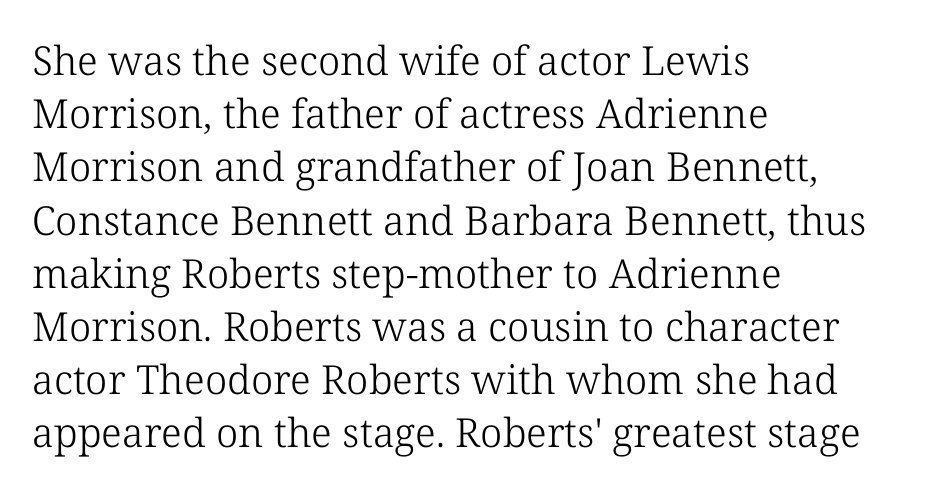
Caption: face not bold, strokes unweighted. The typesetter chose a ragged-right arrangement here. You can tell it's not italic because the verticals are truly vertical. Successive baselines arrive at the customary interval.
